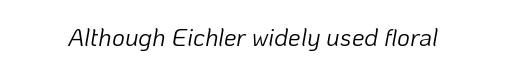
The image shows 25 px text type, italic (leaning right); set normal letter spacing, not underlined.
